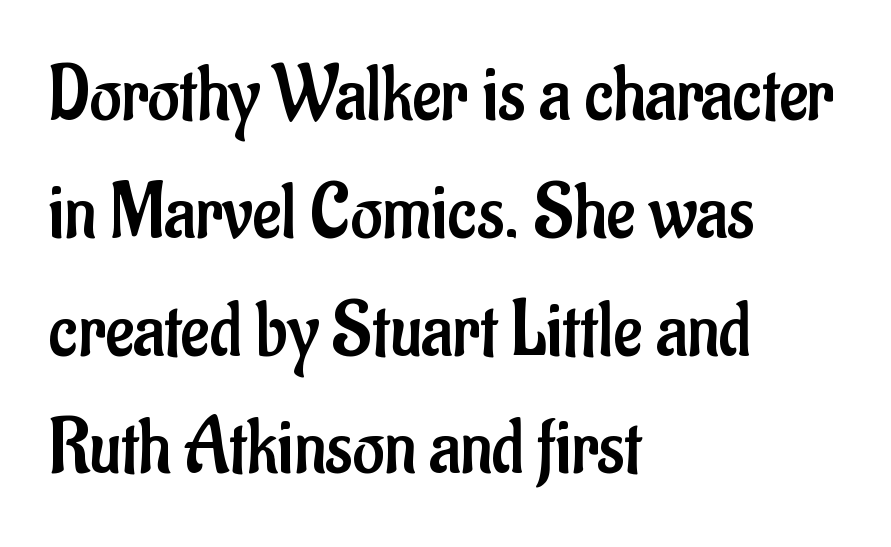
Layout note: lines flush left. Proportional: the letters do not fall into vertical columns. This is not heavy type; no bold has been used. Look at the bottom of the vertical strokes: they stop flat, with no serifs.
